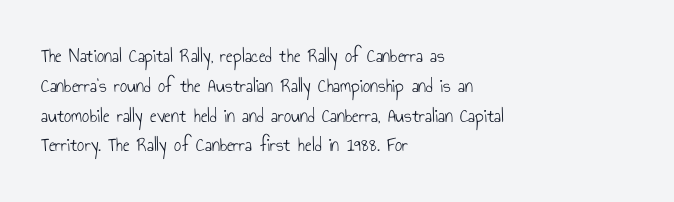
Q: Is the text bold? A: No.
Q: Is the text italic (slanted)? A: No, it is upright.
Q: Is the text underlined? A: No.
Q: How is the paragraph aligned? A: Left-aligned.
Q: Is the spacing between letters normal or unusually wide? A: Normal.
Q: Is the spacing between lines tight, normal or loose? A: Normal.
